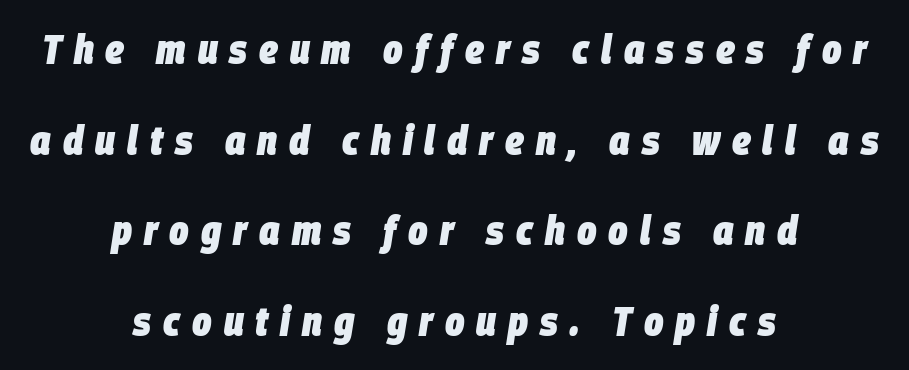
Q: Is the text bold? A: Yes.
Q: Is the text italic (slanted)? A: Yes, it leans right by about 9 degrees.
Q: Is the text underlined? A: No.
Q: How is the paragraph aligned? A: Centered.
Q: Is the spacing between letters normal or unusually wide? A: Unusually wide.
Q: Is the spacing between lines tight, normal or loose? A: Loose.
Q: Width (condensed, normal, or wide)? A: Condensed.
Q: Stroke contrast? A: Low.
Q: x-height? A: Large.
Q: Monospaced? A: No.
